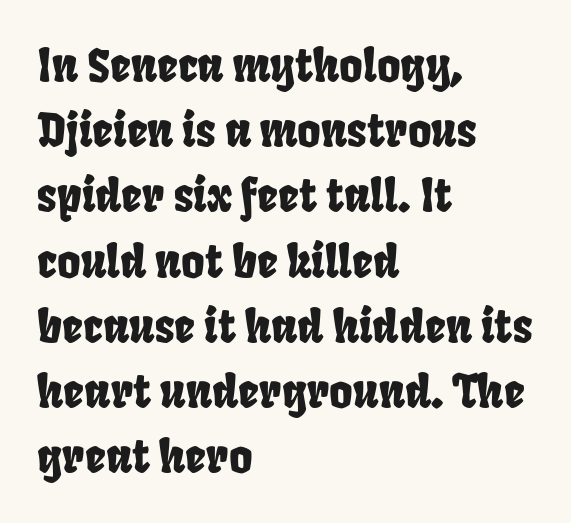
{"serif": "no", "width": "condensed", "stroke_contrast": "low", "x_height": "large", "monospaced": "no", "underline": "no", "align": "left", "line_spacing": "normal", "line_spacing_ratio": 1.45, "letter_spacing": "normal", "letter_spacing_em": 0.0, "glyph_px": 45}
